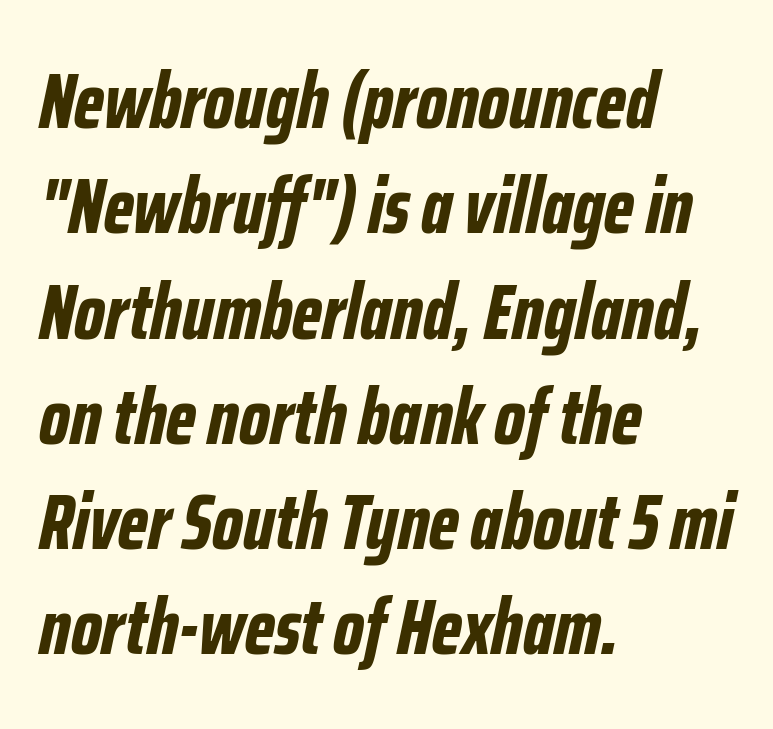
The image shows 78 px bold, condensed type, italic (leaning right); set left-aligned, normal line spacing (1.35x), normal letter spacing, not underlined; low stroke contrast and a medium x-height.
